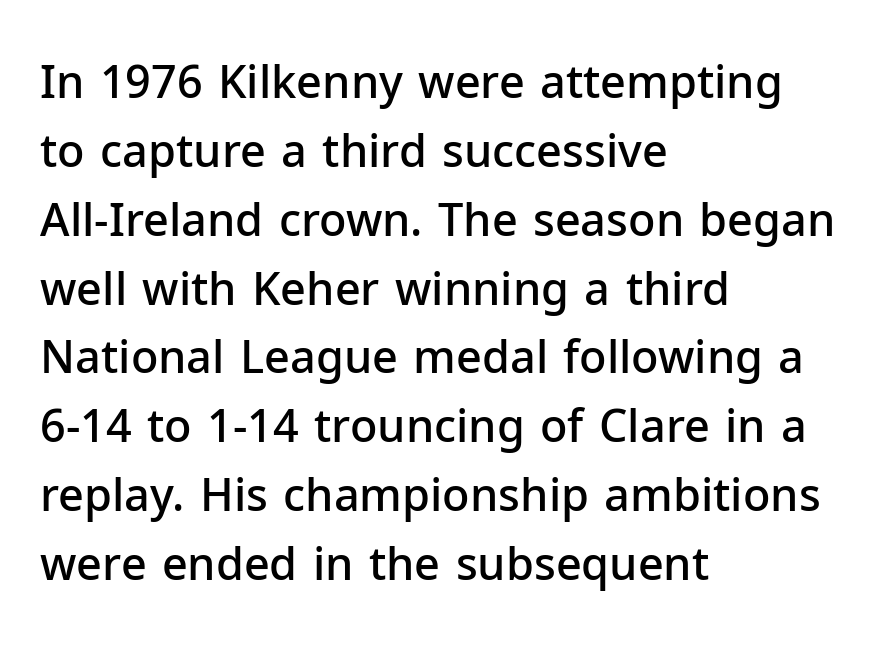
Q: Is the text bold? A: Semi-bold.
Q: Is the text italic (slanted)? A: No, it is upright.
Q: Is the typeface a serif or a sans-serif typeface? A: Sans-serif.
Q: Is the text underlined? A: No.
Q: How is the paragraph aligned? A: Left-aligned.
Q: Is the spacing between letters normal or unusually wide? A: Normal.
Q: Is the spacing between lines tight, normal or loose? A: Normal.
Q: Width (condensed, normal, or wide)? A: Normal.
Q: Stroke contrast? A: Low.
Q: x-height? A: Medium.
Q: Monospaced? A: No.
